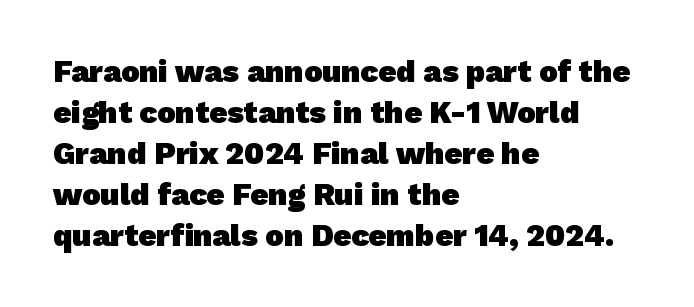
The image shows 31 px heavy sans-serif type; set left-aligned, normal line spacing (1.32x), normal letter spacing, not underlined; low stroke contrast and a medium x-height.
